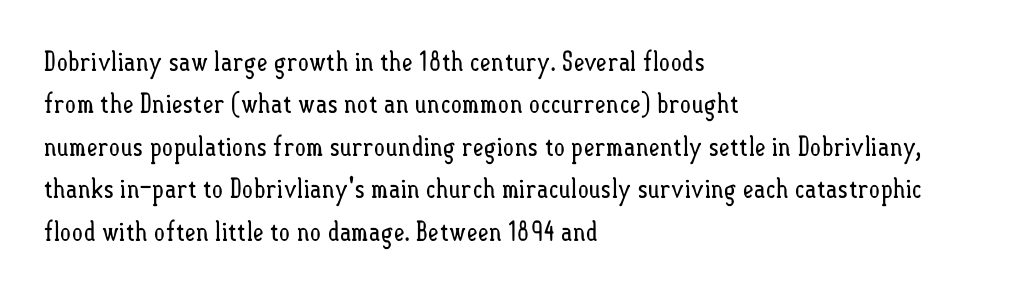
{"italic": "no", "bold": "no", "underline": "no", "align": "left", "line_spacing": "normal", "line_spacing_ratio": 1.57, "letter_spacing": "normal", "letter_spacing_em": 0.0, "glyph_px": 27}
